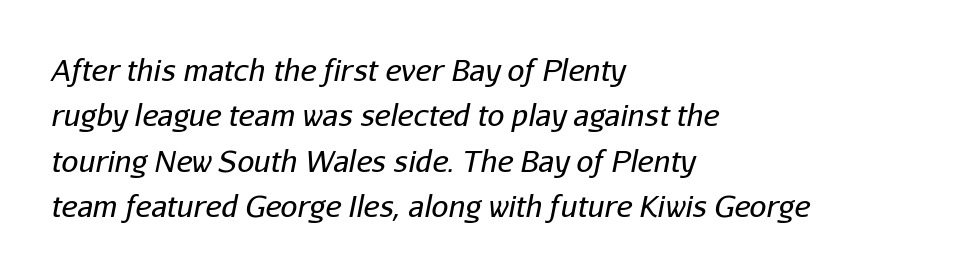
{"italic": "yes", "lean": "right", "slant_degrees": 11, "bold": "no", "weight": "regular", "width": "normal", "stroke_contrast": "low", "x_height": "medium", "monospaced": "no", "underline": "no", "align": "left", "line_spacing": "normal", "line_spacing_ratio": 1.51, "letter_spacing": "normal", "letter_spacing_em": 0.0, "glyph_px": 30}
